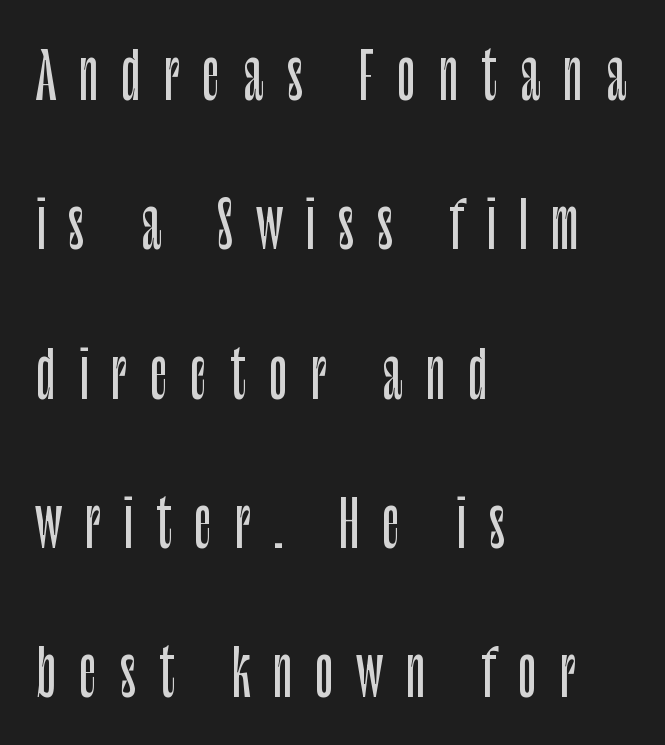
{"serif": "no", "italic": "no", "width": "condensed", "stroke_contrast": "low", "x_height": "large", "monospaced": "no", "underline": "no", "align": "left", "line_spacing": "loose", "line_spacing_ratio": 2.37, "letter_spacing": "wide", "letter_spacing_em": 0.36, "glyph_px": 63}
